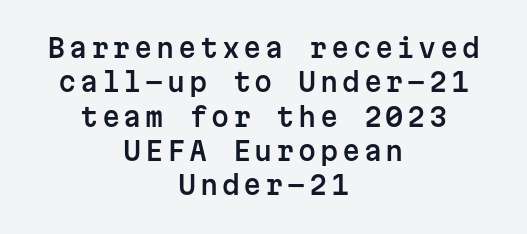
{"italic": "no", "underline": "no", "align": "center", "line_spacing": "normal", "line_spacing_ratio": 1.32, "glyph_px": 26}
